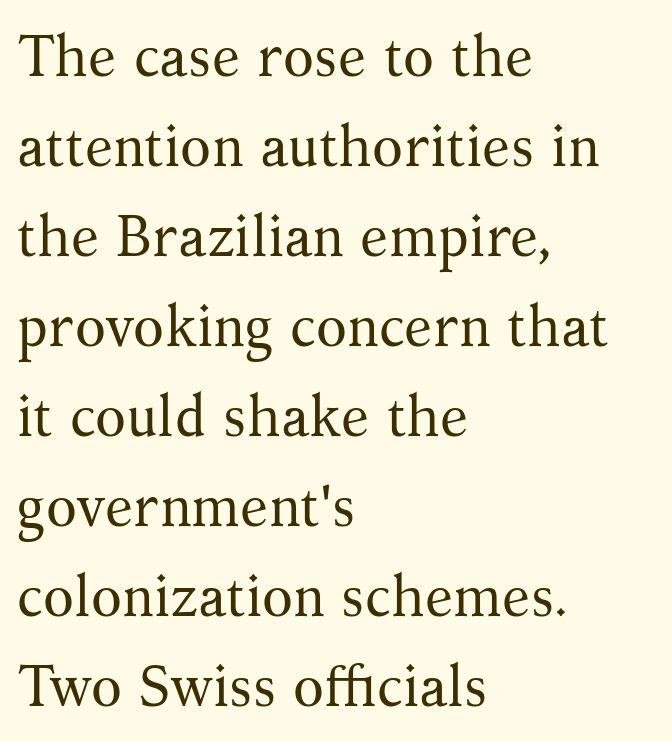
Line spacing here is normal. If you drew a line through each stem, it would be perfectly vertical. The passage shown is not underscored anywhere. Is the block centered? No — it sits flush against the left margin. The characters display serif detailing at their extremities. Think of a printed novel: that variable character pitch is what you see here.
